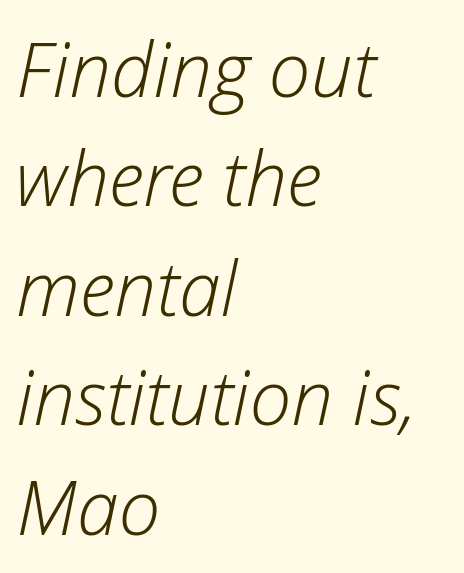
{"italic": "yes", "lean": "right", "slant_degrees": 12, "bold": "no", "weight": "light", "width": "normal", "stroke_contrast": "low", "x_height": "medium", "monospaced": "no", "underline": "no", "align": "left", "line_spacing": "normal", "line_spacing_ratio": 1.46, "letter_spacing": "normal", "letter_spacing_em": 0.0, "glyph_px": 75}
